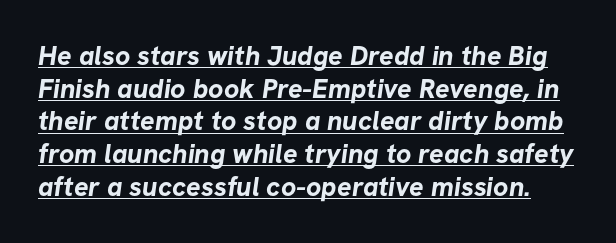
Q: Is the text bold? A: Yes.
Q: Is the text underlined? A: Yes.
Q: Is the spacing between letters normal or unusually wide? A: Normal.
